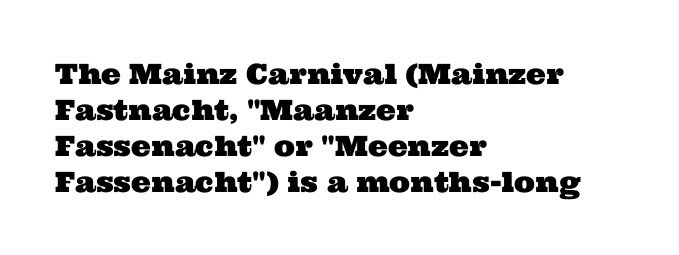
The image shows 28 px wide serif type; set left-aligned, normal line spacing (1.28x), normal letter spacing, not underlined; medium stroke contrast and a medium x-height.
